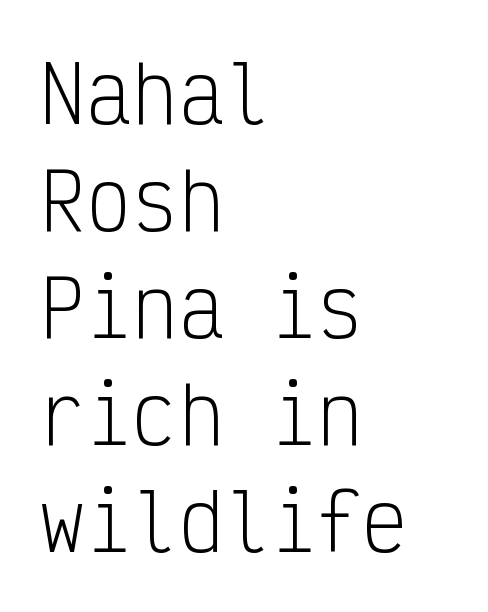
Q: Is the text bold? A: No.
Q: Is the text italic (slanted)? A: No, it is upright.
Q: Is the typeface a serif or a sans-serif typeface? A: Sans-serif.
Q: Is the text underlined? A: No.
Q: How is the paragraph aligned? A: Left-aligned.
Q: Is the spacing between letters normal or unusually wide? A: Normal.
Q: Is the spacing between lines tight, normal or loose? A: Normal.
Q: Width (condensed, normal, or wide)? A: Condensed.
Q: Stroke contrast? A: Low.
Q: x-height? A: Medium.
Q: Monospaced? A: Yes.
